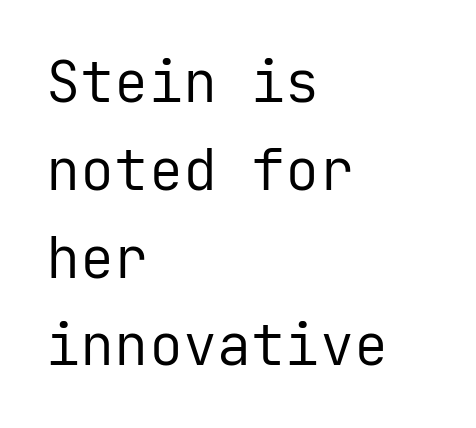
The image shows 57 px regular-weight sans-serif type, upright, monospaced; set left-aligned, normal line spacing (1.54x), normal letter spacing, not underlined; low stroke contrast and a medium x-height.
